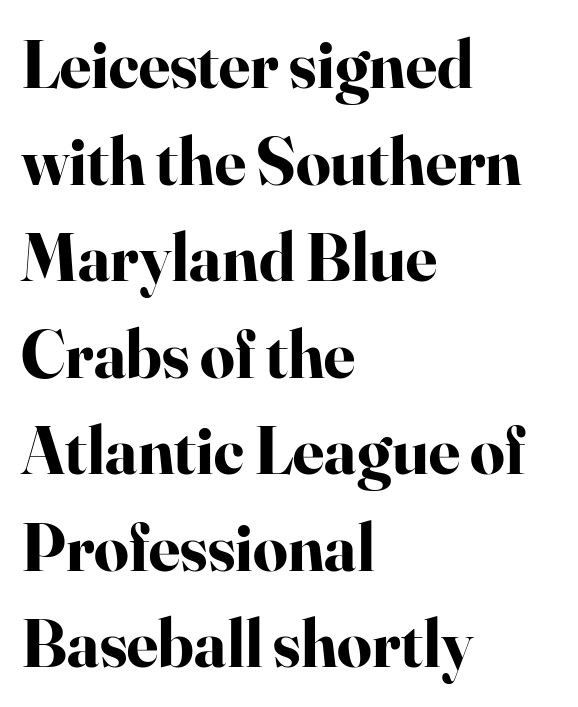
Bold? Absolutely — the strokes are thick and heavy. To sum up the face: it has serifs. A student would call this left alignment; a typographer would say flush left, rag right. Leading: standard. Default kerning and tracking; the words read as compact shapes. This sample has the flowing, uneven cadence of proportional lettering.
